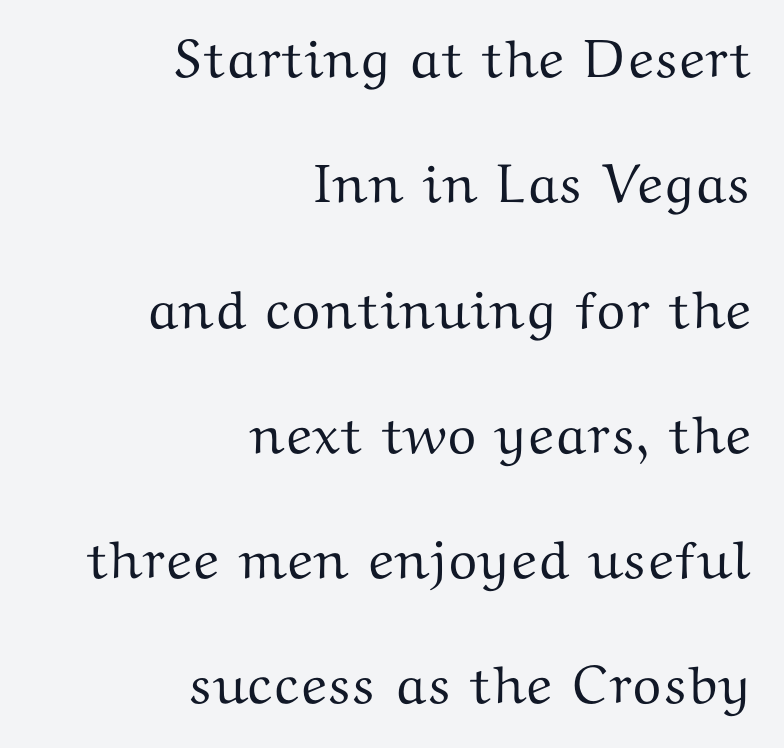
Q: Is the text italic (slanted)? A: No, it is upright.
Q: Is the typeface a serif or a sans-serif typeface? A: Serif.
Q: Is the text underlined? A: No.
Q: How is the paragraph aligned? A: Right-aligned.
Q: Is the spacing between letters normal or unusually wide? A: Normal.
Q: Is the spacing between lines tight, normal or loose? A: Loose.
Q: Width (condensed, normal, or wide)? A: Wide.
Q: Stroke contrast? A: Medium.
Q: x-height? A: Medium.
Q: Monospaced? A: No.
